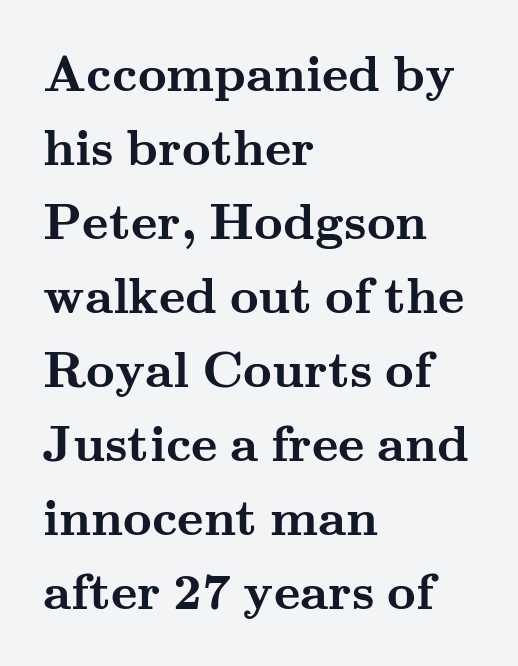
Q: Is the text bold? A: Yes.
Q: Is the text italic (slanted)? A: No, it is upright.
Q: Is the typeface a serif or a sans-serif typeface? A: Serif.
Q: Is the text underlined? A: No.
Q: How is the paragraph aligned? A: Left-aligned.
Q: Is the spacing between letters normal or unusually wide? A: Normal.
Q: Is the spacing between lines tight, normal or loose? A: Normal.
Q: Width (condensed, normal, or wide)? A: Wide.
Q: Stroke contrast? A: Medium.
Q: x-height? A: Small.
Q: Monospaced? A: No.
